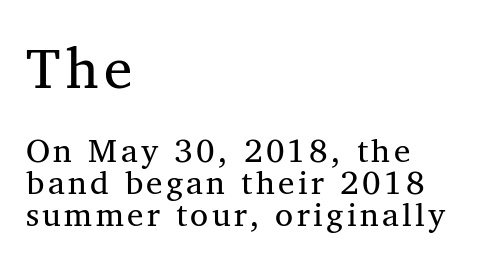
Vertically, the passage feels compressed, each row crowding the next. Proportional: the letters do not fall into vertical columns. The glyphs are unaccompanied by any horizontal stroke below them. The rendering anchors every line to the left-hand side. The rendering shrinks the type as you move from the upper chunk to the lower. The font is comparable to plain body text, perhaps lighter.
